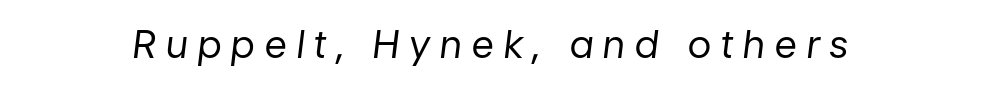
A bare baseline throughout the passage. Letters have the restrained weight of plain body copy at most. Designer's note — italics engaged. Look at the tracking — it's clearly loosened, letters drifting apart. The face used here is proportionally spaced, like ordinary book or web type.
